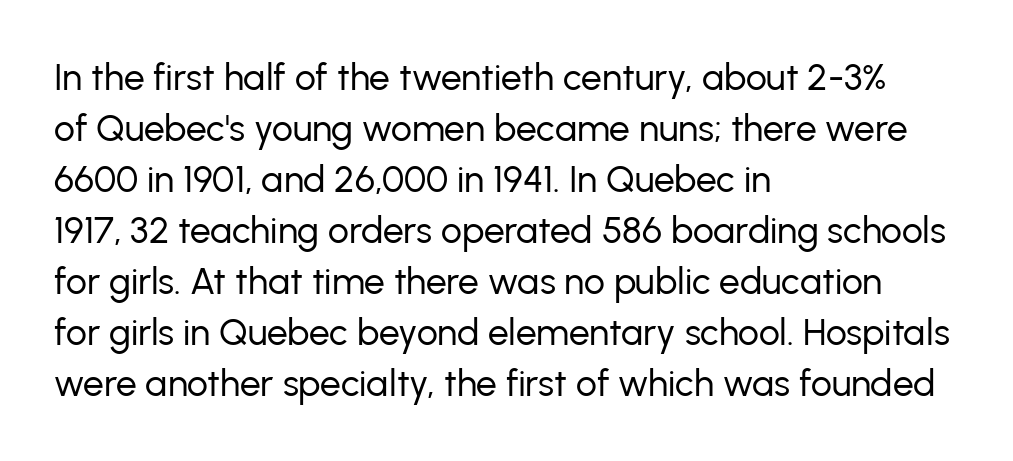
{"serif": "no", "italic": "no", "bold": "no", "weight": "regular", "width": "normal", "stroke_contrast": "low", "x_height": "medium", "monospaced": "no", "underline": "no", "align": "left", "line_spacing": "normal", "line_spacing_ratio": 1.38, "letter_spacing": "normal", "letter_spacing_em": 0.0, "glyph_px": 37}
